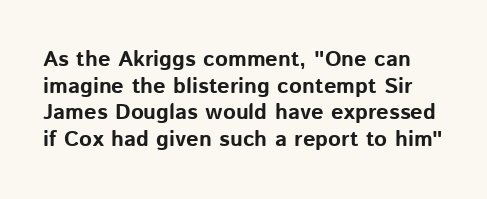
The image shows 22 px bold type, upright; set line spacing 1.21x, normal letter spacing, not underlined.
